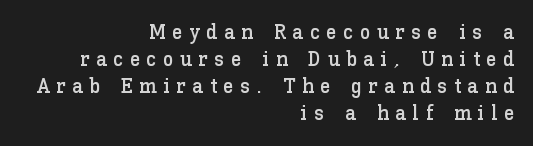
The image shows 21 px text type, upright; set right-aligned, normal line spacing (1.29x), unusually wide letter spacing (+0.31 em), not underlined.
